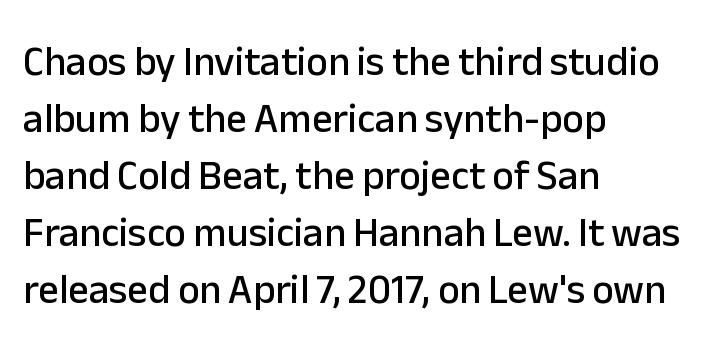
The space directly below the letters is spotless. Tracking here is standard; glyphs follow each other at the usual distance. Style check: upright. The text was rendered using a sans face with plain stroke endings. The face used here is proportionally spaced, like ordinary book or web type.
